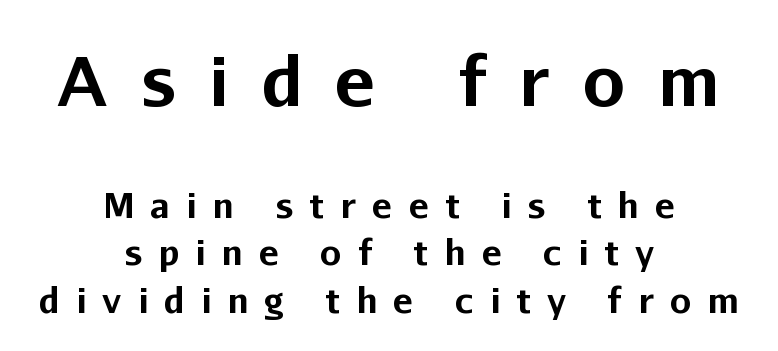
Q: Is the text bold? A: Yes.
Q: Is the text italic (slanted)? A: No, it is upright.
Q: Is the typeface a serif or a sans-serif typeface? A: Sans-serif.
Q: Is the text underlined? A: No.
Q: How is the paragraph aligned? A: Centered.
Q: Is the spacing between letters normal or unusually wide? A: Unusually wide.
Q: Is the spacing between lines tight, normal or loose? A: Normal.
Q: Which block of text is set in a larger size, the first (top) or the second (bottom)? A: The first (top) one.
Q: Width (condensed, normal, or wide)? A: Normal.
Q: Stroke contrast? A: Low.
Q: x-height? A: Medium.
Q: Monospaced? A: No.
